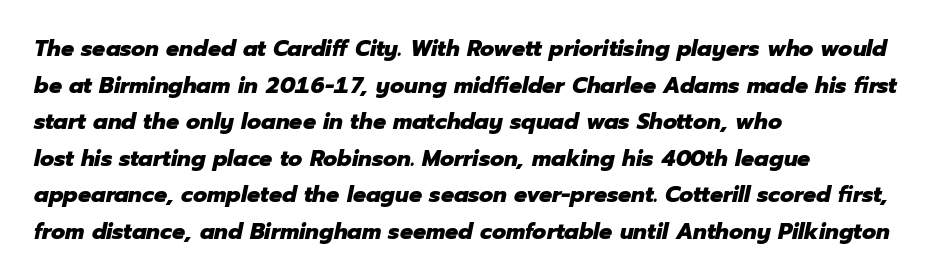
Q: Is the text bold? A: Yes.
Q: Is the text italic (slanted)? A: Yes, it leans right by about 12 degrees.
Q: Is the text underlined? A: No.
Q: How is the paragraph aligned? A: Left-aligned.
Q: Is the spacing between letters normal or unusually wide? A: Normal.
Q: Is the spacing between lines tight, normal or loose? A: Normal.
